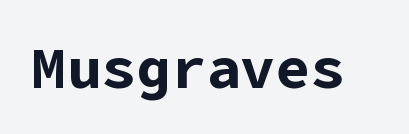
Q: Is the text bold? A: Yes.
Q: Is the text italic (slanted)? A: No, it is upright.
Q: Is the typeface a serif or a sans-serif typeface? A: Sans-serif.
Q: Is the text underlined? A: No.
Q: Is the spacing between letters normal or unusually wide? A: Normal.
Q: Width (condensed, normal, or wide)? A: Normal.
Q: Stroke contrast? A: Low.
Q: x-height? A: Medium.
